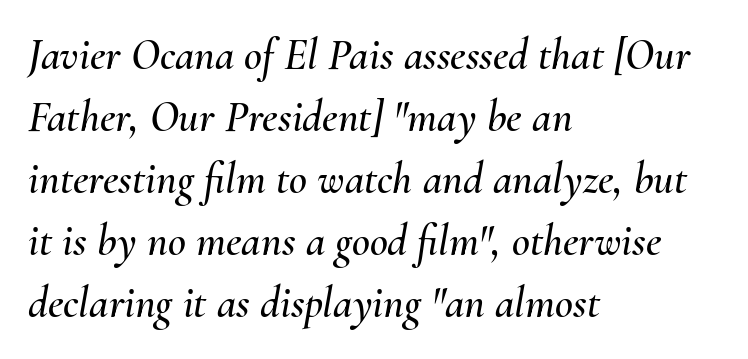
The image shows 44 px text type, italic (leaning right); set left-aligned, normal line spacing (1.41x), normal letter spacing, not underlined; medium stroke contrast and a small x-height.
